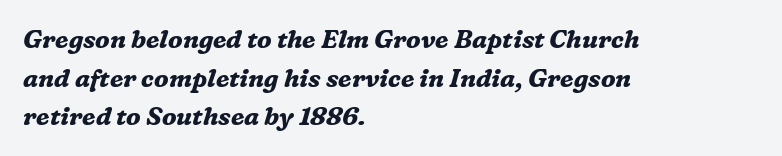
The glyphs look as if they've been sheared to an angle. Each new line begins a customary step beneath the previous one. Horizontal alignment here is leftward, the default for most running prose. Compared with typical body copy, the letter spacing here is the same. Check under the words: just untouched page.
